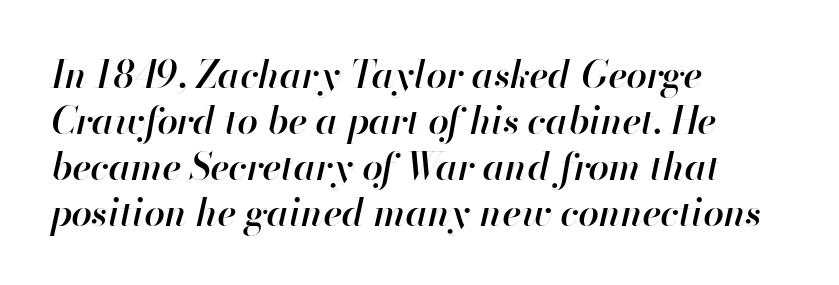
{"italic": "yes", "lean": "right", "slant_degrees": 13, "bold": "semi", "weight": "semibold", "width": "normal", "stroke_contrast": "high", "x_height": "small", "monospaced": "no", "underline": "no", "align": "left", "line_spacing_ratio": 1.24, "letter_spacing": "normal", "letter_spacing_em": 0.0, "glyph_px": 37}
